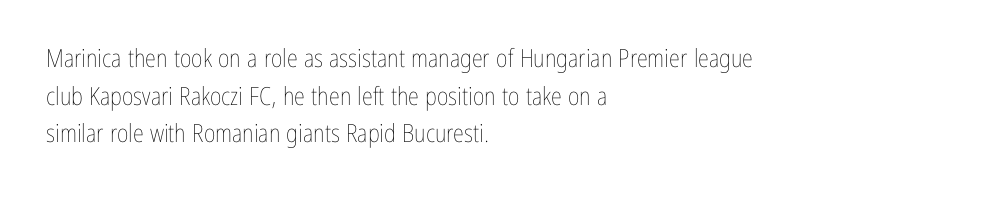
The image shows 25 px text type, upright; set left-aligned, normal line spacing (1.51x), normal letter spacing, not underlined.
